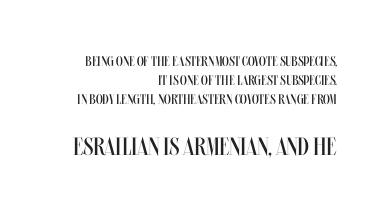
The block sitting lower on the canvas is the one with enlarged characters. The weight tops out at a normal text grade. Upright lettering throughout. The string is rendered with underlining switched off.
